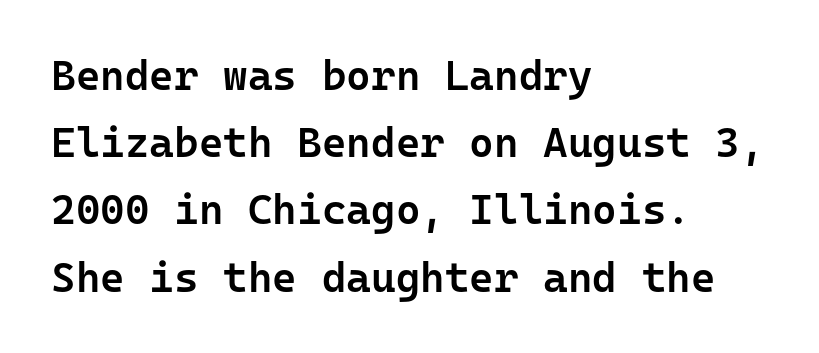
{"serif": "no", "italic": "no", "bold": "semi", "weight": "semibold", "width": "normal", "stroke_contrast": "low", "x_height": "medium", "monospaced": "yes", "underline": "no", "align": "left", "line_spacing": "normal", "line_spacing_ratio": 1.6, "letter_spacing": "normal", "letter_spacing_em": 0.0, "glyph_px": 42}
